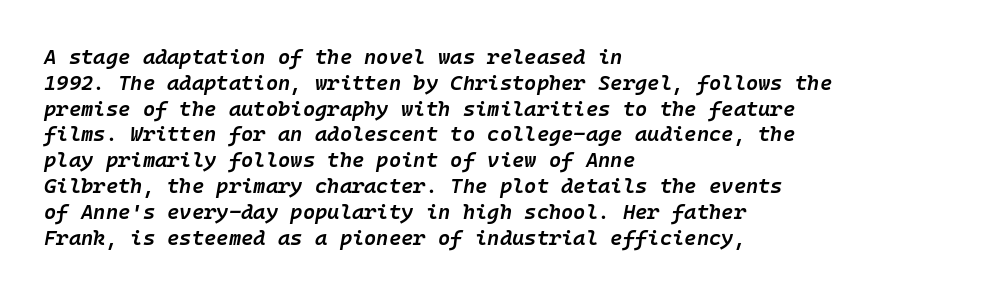
Q: Is the text bold? A: Semi-bold.
Q: Is the text italic (slanted)? A: Yes, it leans right by about 10 degrees.
Q: Is the text underlined? A: No.
Q: How is the paragraph aligned? A: Left-aligned.
Q: Is the spacing between letters normal or unusually wide? A: Normal.
